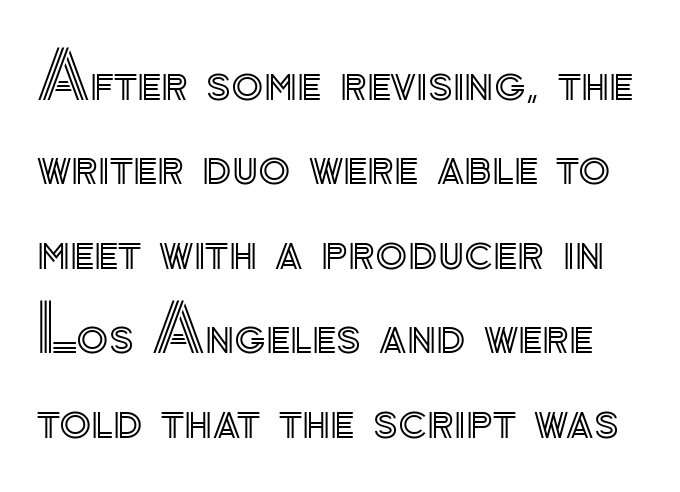
The image shows 66 px text type, upright; set normal line spacing (1.28x), normal letter spacing, not underlined; a small x-height.
